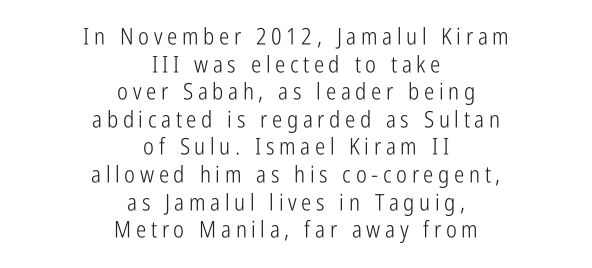
{"italic": "no", "bold": "no", "underline": "no", "align": "center", "line_spacing_ratio": 1.2, "letter_spacing": "wide", "letter_spacing_em": 0.2, "glyph_px": 23}
